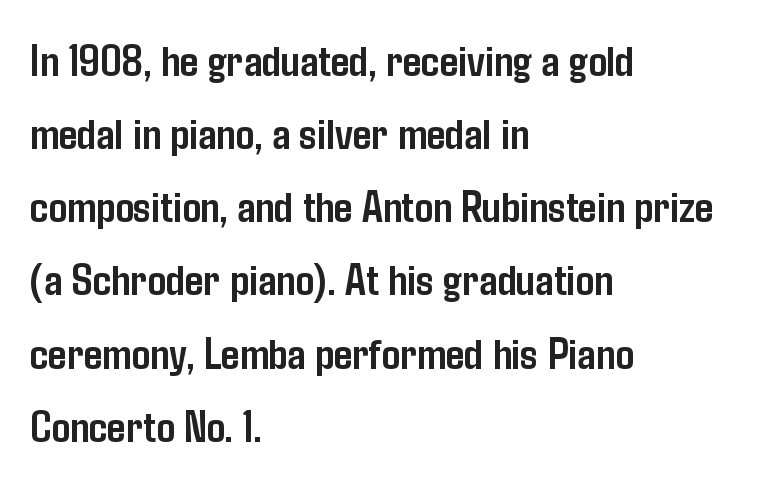
Q: Is the text bold? A: Yes.
Q: Is the text italic (slanted)? A: No, it is upright.
Q: Is the typeface a serif or a sans-serif typeface? A: Sans-serif.
Q: Is the text underlined? A: No.
Q: How is the paragraph aligned? A: Left-aligned.
Q: Is the spacing between letters normal or unusually wide? A: Normal.
Q: Is the spacing between lines tight, normal or loose? A: Normal.
Q: Width (condensed, normal, or wide)? A: Condensed.
Q: Stroke contrast? A: Low.
Q: x-height? A: Medium.
Q: Monospaced? A: No.
